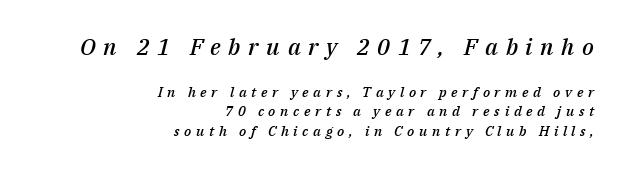
Q: Is the text bold? A: Semi-bold.
Q: Is the text italic (slanted)? A: Yes, it leans right by about 14 degrees.
Q: Is the text underlined? A: No.
Q: How is the paragraph aligned? A: Right-aligned.
Q: Is the spacing between letters normal or unusually wide? A: Unusually wide.
Q: Is the spacing between lines tight, normal or loose? A: Normal.
Q: Which block of text is set in a larger size, the first (top) or the second (bottom)? A: The first (top) one.
